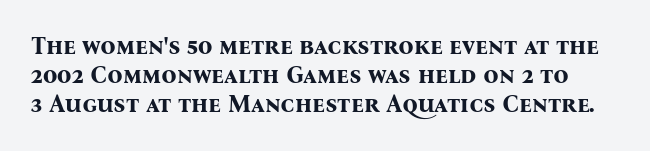
The image shows 24 px bold type, upright; set line spacing 1.21x, normal letter spacing, not underlined.
